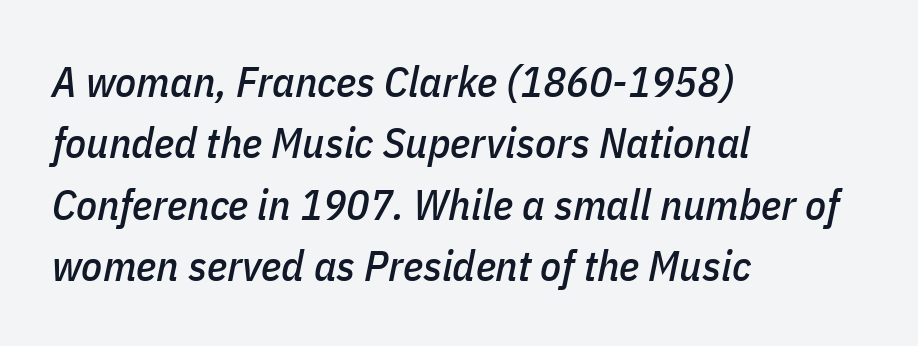
{"italic": "yes", "lean": "right", "slant_degrees": 11, "width": "condensed", "stroke_contrast": "low", "x_height": "medium", "monospaced": "no", "underline": "no", "align": "left", "line_spacing": "normal", "line_spacing_ratio": 1.43, "letter_spacing": "normal", "letter_spacing_em": 0.0, "glyph_px": 43}
